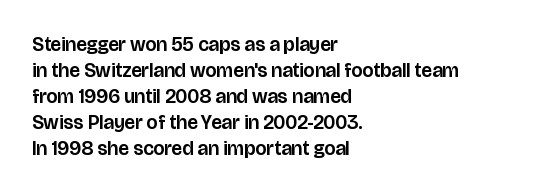
The image shows 20 px text type, upright; set left-aligned, normal line spacing (1.3x), normal letter spacing, not underlined.
